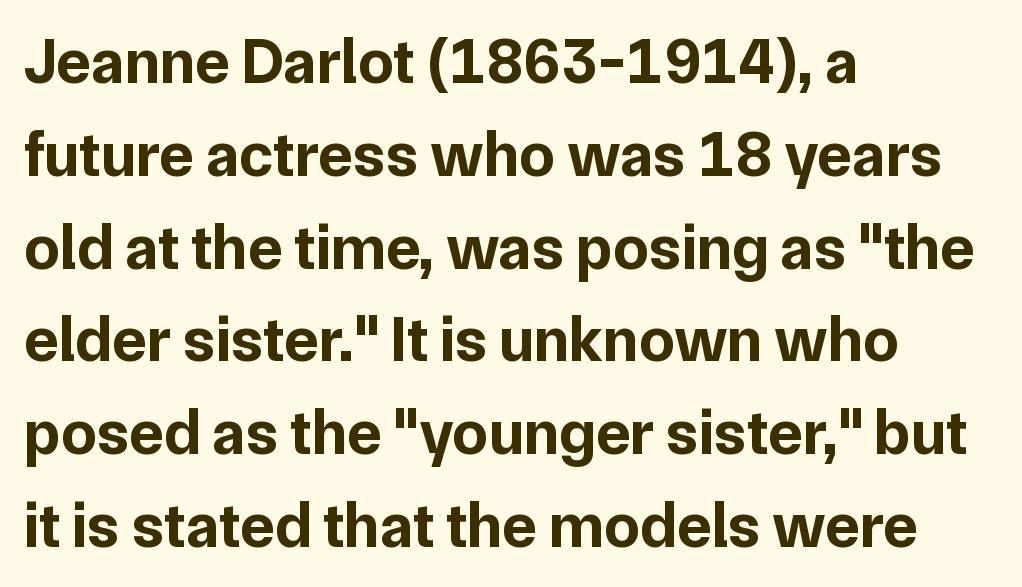
Characters follow at the spacing the type designer built in. When letters stand straight like this, we call the style roman or upright. In terms of weight, the rendering is a true, heavy bold. Serif or sans? Sans — the stroke terminals are bare. Underlining? Definitely not there. Horizontal alignment here is leftward, the default for most running prose.
